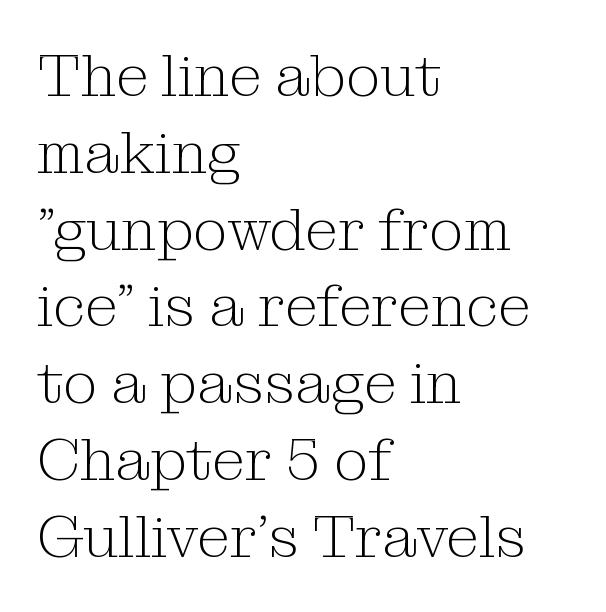
The image shows 60 px light serif type, upright; set left-aligned, normal line spacing (1.28x), normal letter spacing, not underlined; medium stroke contrast and a medium x-height.
